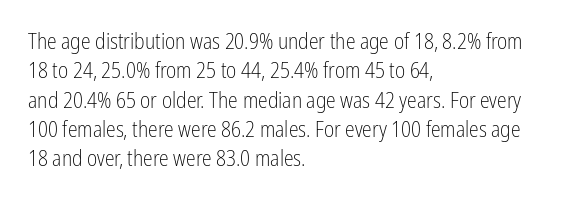
Q: Is the text bold? A: No.
Q: Is the text italic (slanted)? A: No, it is upright.
Q: Is the text underlined? A: No.
Q: How is the paragraph aligned? A: Left-aligned.
Q: Is the spacing between letters normal or unusually wide? A: Normal.
Q: Is the spacing between lines tight, normal or loose? A: Normal.
